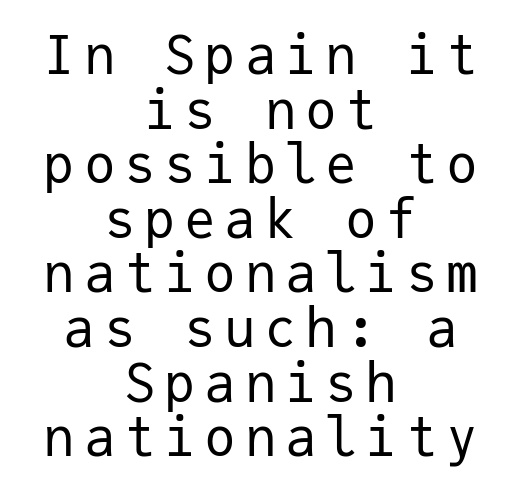
Q: Is the text bold? A: No.
Q: Is the text italic (slanted)? A: No, it is upright.
Q: Is the typeface a serif or a sans-serif typeface? A: Sans-serif.
Q: Is the text underlined? A: No.
Q: How is the paragraph aligned? A: Centered.
Q: Is the spacing between lines tight, normal or loose? A: Tight.
Q: Width (condensed, normal, or wide)? A: Normal.
Q: Stroke contrast? A: Low.
Q: x-height? A: Medium.
Q: Monospaced? A: Yes.
